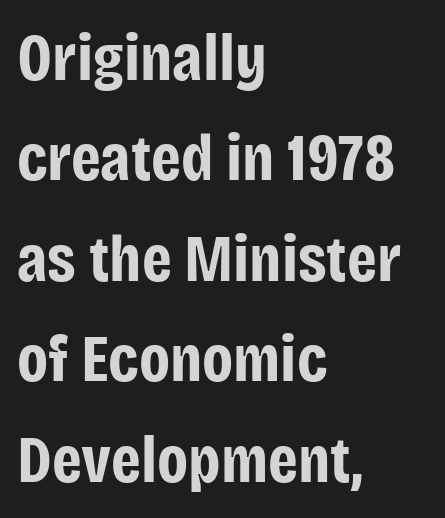
{"serif": "no", "italic": "no", "bold": "yes", "weight": "bold", "width": "condensed", "stroke_contrast": "low", "x_height": "large", "monospaced": "no", "underline": "no", "align": "left", "line_spacing": "normal", "line_spacing_ratio": 1.5, "letter_spacing": "normal", "letter_spacing_em": 0.0, "glyph_px": 67}
